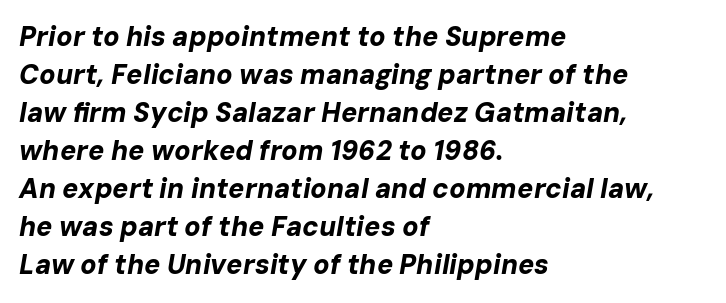
The image shows 27 px bold type, italic (leaning right); set left-aligned, normal line spacing (1.41x), normal letter spacing, not underlined.
